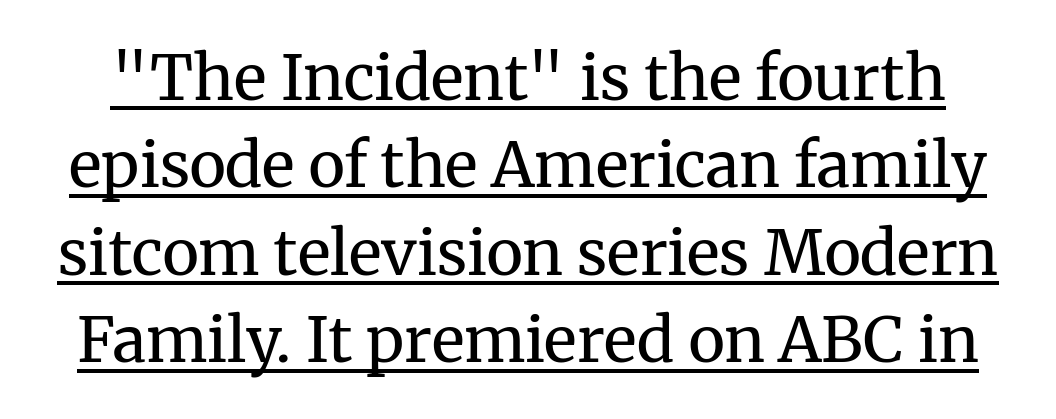
{"serif": "yes", "italic": "no", "bold": "no", "weight": "regular", "width": "normal", "stroke_contrast": "medium", "x_height": "medium", "monospaced": "no", "underline": "yes", "line_spacing": "normal", "line_spacing_ratio": 1.41, "letter_spacing": "normal", "letter_spacing_em": 0.0, "glyph_px": 62}
